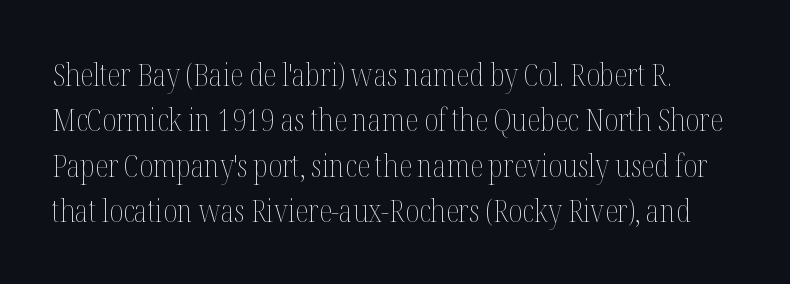
The image shows 31 px thin, condensed type, upright; set normal line spacing (1.46x), normal letter spacing, not underlined; medium stroke contrast and a medium x-height.
